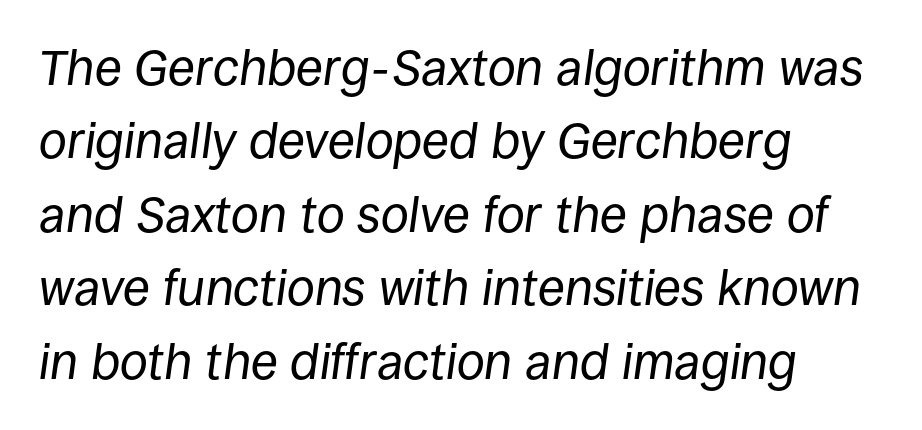
{"italic": "yes", "lean": "right", "slant_degrees": 8, "bold": "no", "weight": "regular", "width": "normal", "stroke_contrast": "low", "x_height": "large", "monospaced": "no", "underline": "no", "align": "left", "line_spacing": "normal", "line_spacing_ratio": 1.47, "letter_spacing": "normal", "letter_spacing_em": 0.0, "glyph_px": 50}
